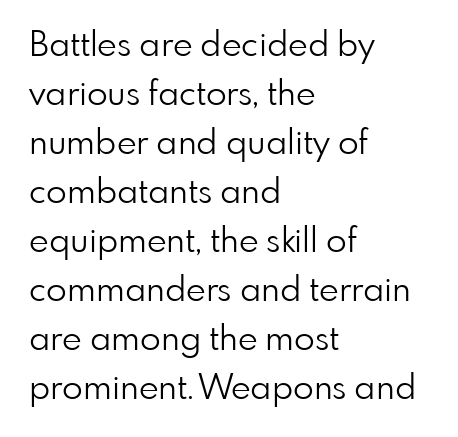
Underlining? Definitely not there. The letters sit at their default tracking, neither squeezed nor spread. Stroke mass is kept to a normal reading level or below. Reading down the column, the eye jumps a familiar distance to each next line.
